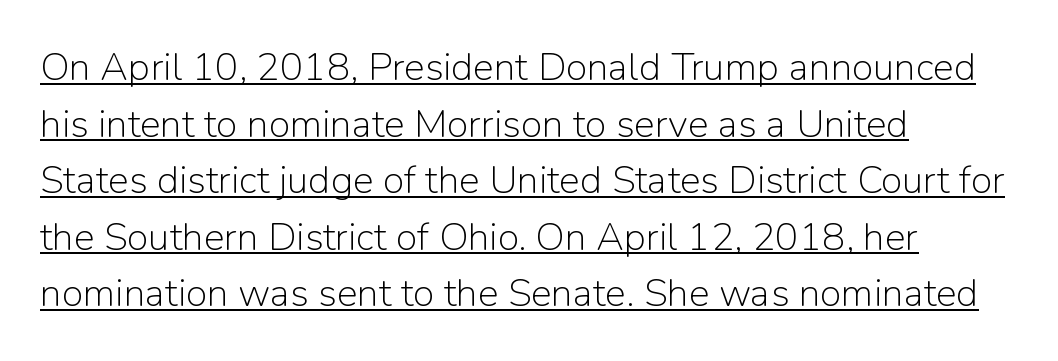
The image shows 39 px light sans-serif type, upright; set left-aligned, normal line spacing (1.45x), normal letter spacing, underlined; low stroke contrast and a medium x-height.
